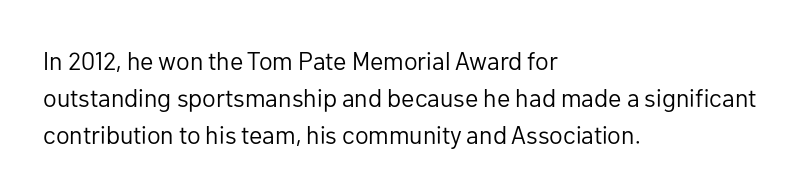
Q: Is the text bold? A: No.
Q: Is the text italic (slanted)? A: No, it is upright.
Q: Is the text underlined? A: No.
Q: How is the paragraph aligned? A: Left-aligned.
Q: Is the spacing between letters normal or unusually wide? A: Normal.
Q: Is the spacing between lines tight, normal or loose? A: Normal.
